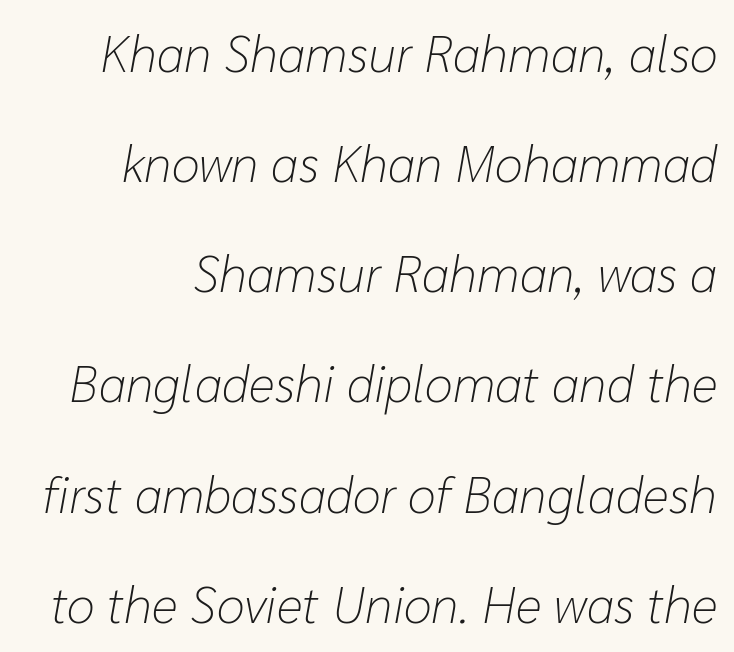
The rendering uses natural spacing where letterforms have individual widths. Letter spacing: default. No word sits above an underline. The passage shown is not bold in any degree. Leading is clearly above the norm, producing a sparse column. It's the slanting kind of type.
